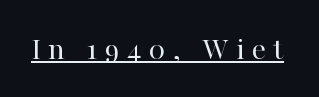
Look at the bottom of the vertical strokes: they flare into serifs here. Think standard paragraph weight, or any step lighter than that. Compared with undecorated copy, this sample adds a rule below the words. Is the letter spacing exaggerated? Yes — the characters are pushed far apart.
